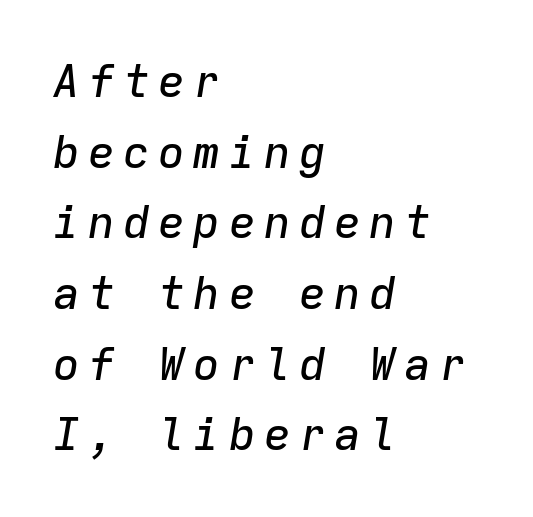
{"italic": "yes", "lean": "right", "slant_degrees": 9, "width": "normal", "stroke_contrast": "low", "x_height": "medium", "monospaced": "yes", "underline": "no", "align": "left", "line_spacing": "normal", "line_spacing_ratio": 1.57, "glyph_px": 45}
